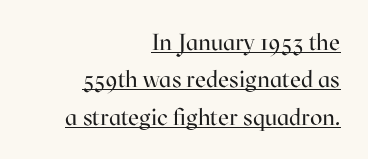
These lines are set flush right with a ragged left edge. Spacing between characters is what you'd get straight out of the box. This is roman type, the default non-slanted kind. The passage shown is underscored from start to finish. Heft: none added — not bold. The block of text has a typical density, with ordinary space between rows.
